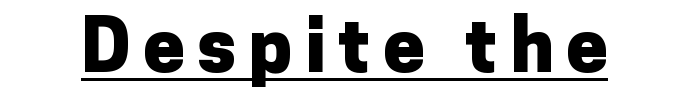
{"serif": "no", "italic": "no", "bold": "yes", "weight": "heavy", "width": "normal", "stroke_contrast": "low", "x_height": "medium", "monospaced": "no", "underline": "yes", "glyph_px": 74}
